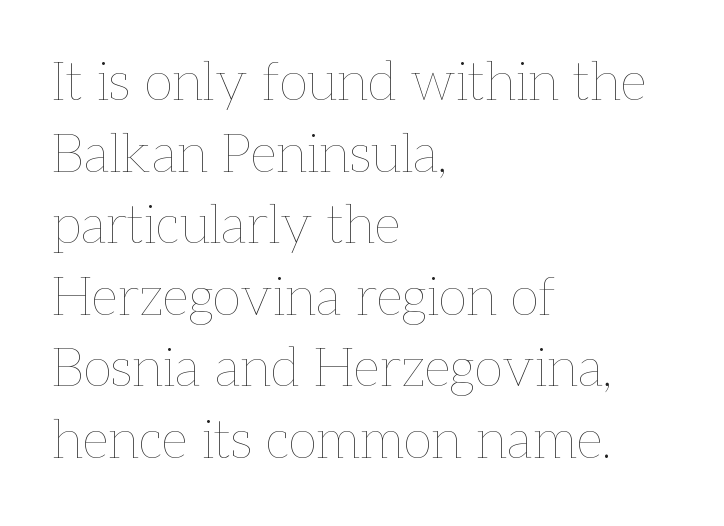
Q: Is the text bold? A: No.
Q: Is the text italic (slanted)? A: No, it is upright.
Q: Is the text underlined? A: No.
Q: How is the paragraph aligned? A: Left-aligned.
Q: Is the spacing between letters normal or unusually wide? A: Normal.
Q: Is the spacing between lines tight, normal or loose? A: Normal.
Q: Width (condensed, normal, or wide)? A: Normal.
Q: Stroke contrast? A: Low.
Q: x-height? A: Medium.
Q: Monospaced? A: No.
